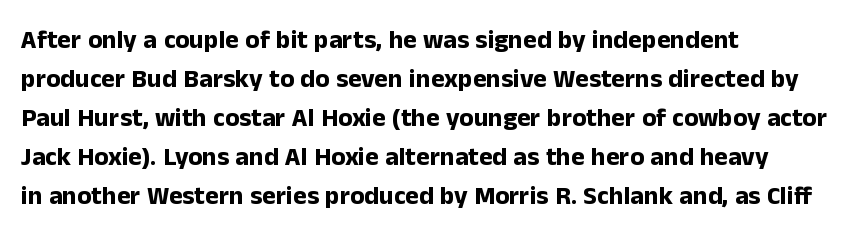
The image shows 26 px bold type, upright; set left-aligned, normal line spacing (1.5x), normal letter spacing, not underlined.
